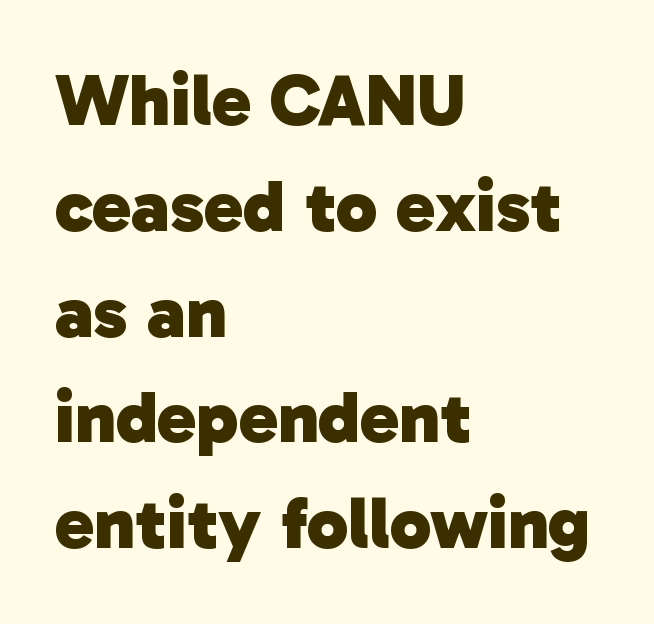
Q: Is the text bold? A: Yes.
Q: Is the typeface a serif or a sans-serif typeface? A: Sans-serif.
Q: Is the text underlined? A: No.
Q: How is the paragraph aligned? A: Left-aligned.
Q: Is the spacing between letters normal or unusually wide? A: Normal.
Q: Is the spacing between lines tight, normal or loose? A: Normal.
Q: Width (condensed, normal, or wide)? A: Normal.
Q: Stroke contrast? A: Low.
Q: x-height? A: Medium.
Q: Monospaced? A: No.
